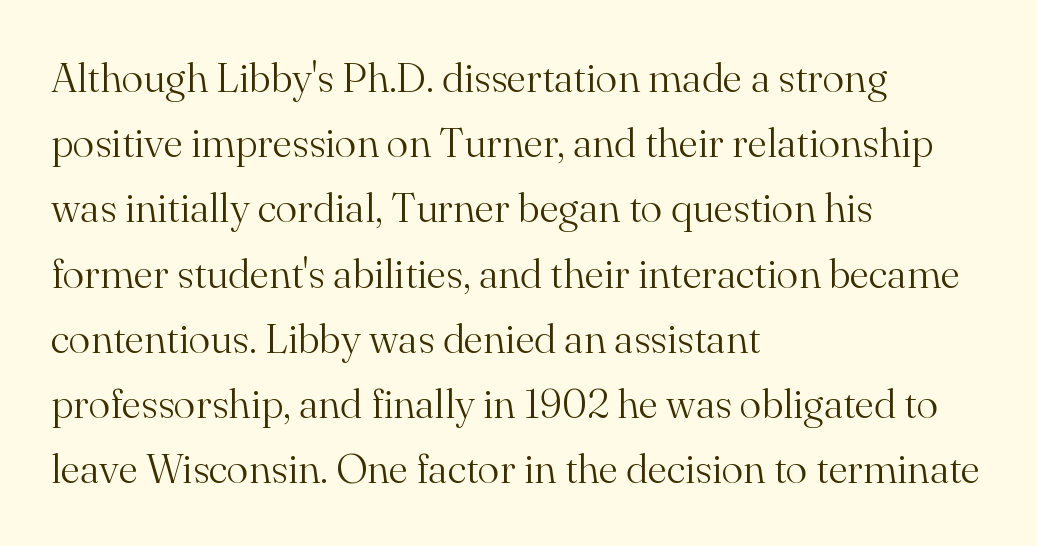
Counters stay open thanks to moderate or lighter strokes. Examine the stroke ends and you'll spot serifs. The space between consecutive lines is moderate. Here the designer chose a conventional face with non-uniform glyph widths.
